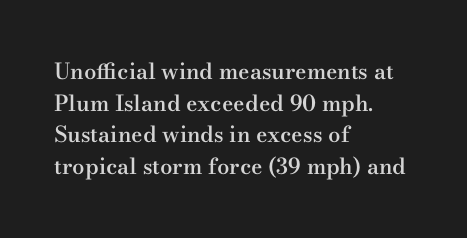
The image shows 22 px text type, upright; set left-aligned, normal line spacing (1.44x), normal letter spacing, not underlined.
